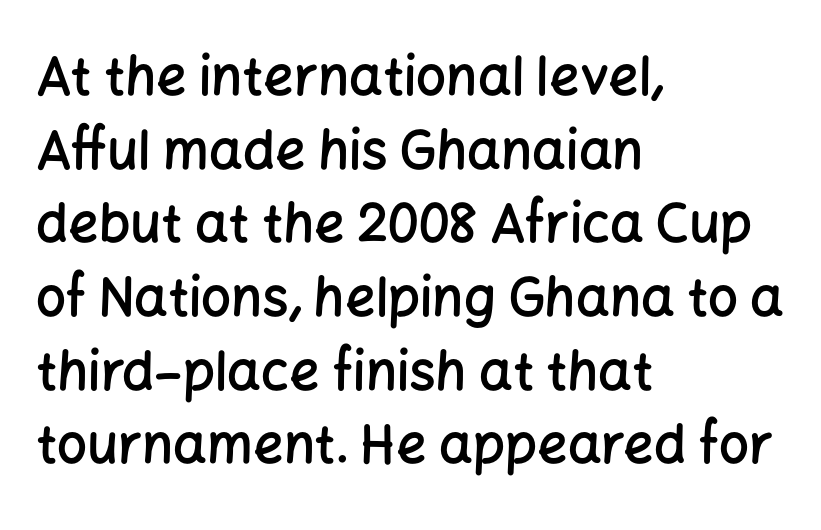
{"serif": "no", "italic": "no", "bold": "semi", "weight": "semibold", "width": "normal", "stroke_contrast": "low", "x_height": "medium", "monospaced": "no", "underline": "no", "align": "left", "line_spacing": "normal", "line_spacing_ratio": 1.39, "letter_spacing": "normal", "letter_spacing_em": 0.0, "glyph_px": 53}
